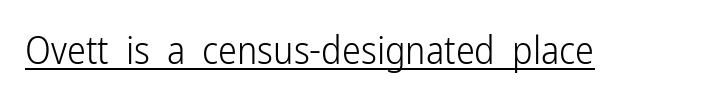
{"serif": "no", "italic": "no", "bold": "no", "weight": "light", "width": "condensed", "stroke_contrast": "low", "x_height": "medium", "monospaced": "no", "underline": "yes", "letter_spacing": "normal", "letter_spacing_em": 0.0, "glyph_px": 38}
